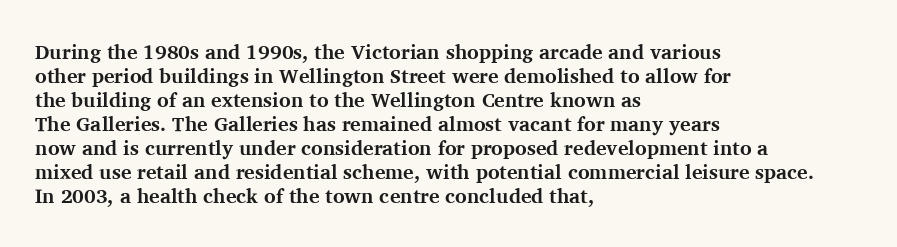
The image shows 20 px bold type, upright; set left-aligned, line spacing 1.2x, normal letter spacing, not underlined.
